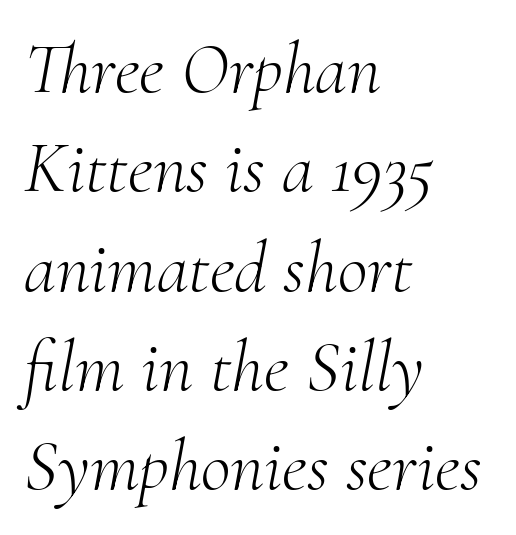
The image shows 73 px light serif type, italic (leaning right); set left-aligned, normal line spacing (1.36x), normal letter spacing, not underlined; medium stroke contrast and a small x-height.
